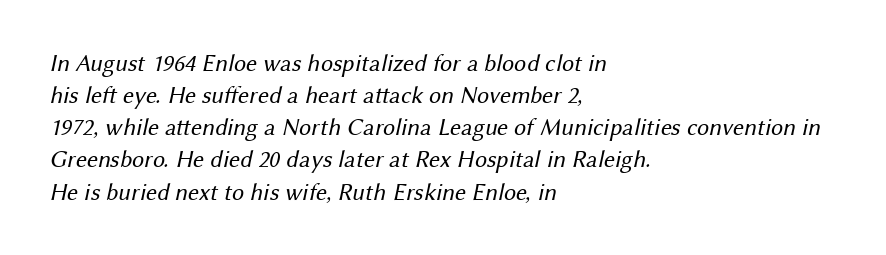
{"bold": "no", "underline": "no", "align": "left", "line_spacing": "normal", "line_spacing_ratio": 1.34, "letter_spacing": "normal", "letter_spacing_em": 0.0, "glyph_px": 24}
